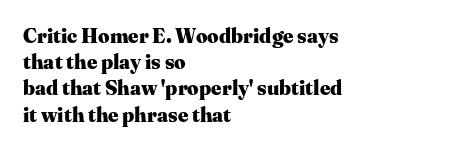
{"italic": "no", "bold": "yes", "underline": "no", "align": "left", "line_spacing": "normal", "line_spacing_ratio": 1.31, "letter_spacing": "normal", "letter_spacing_em": 0.0, "glyph_px": 20}
